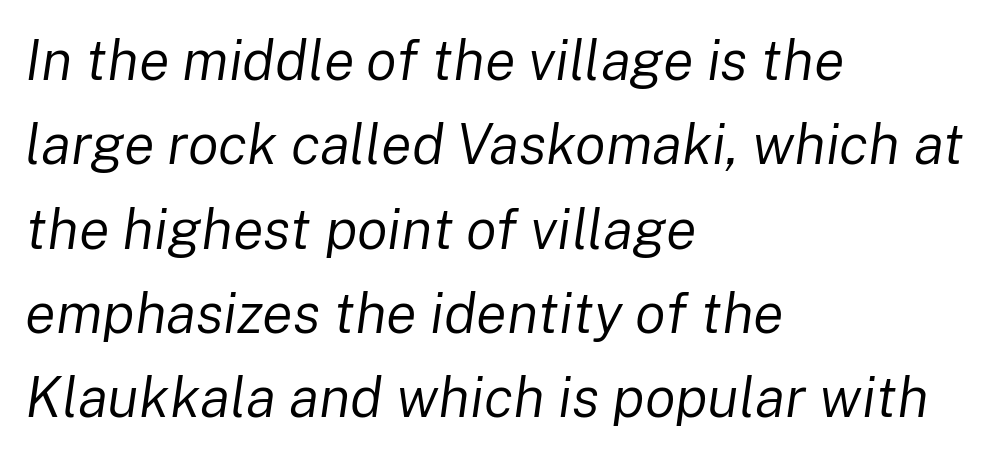
Q: Is the text bold? A: No.
Q: Is the text italic (slanted)? A: Yes, it leans right by about 8 degrees.
Q: Is the text underlined? A: No.
Q: How is the paragraph aligned? A: Left-aligned.
Q: Is the spacing between letters normal or unusually wide? A: Normal.
Q: Is the spacing between lines tight, normal or loose? A: Normal.
Q: Width (condensed, normal, or wide)? A: Normal.
Q: Stroke contrast? A: Low.
Q: x-height? A: Medium.
Q: Monospaced? A: No.
